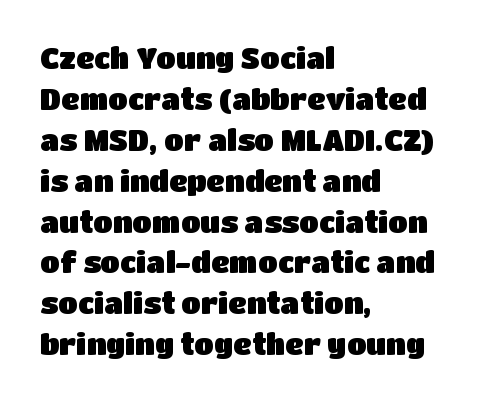
The image shows 29 px sans-serif type, upright; set left-aligned, normal line spacing (1.41x), normal letter spacing, not underlined; low stroke contrast and a large x-height.
